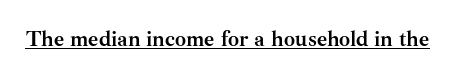
{"italic": "no", "bold": "yes", "underline": "yes", "letter_spacing": "normal", "letter_spacing_em": 0.0, "glyph_px": 22}
